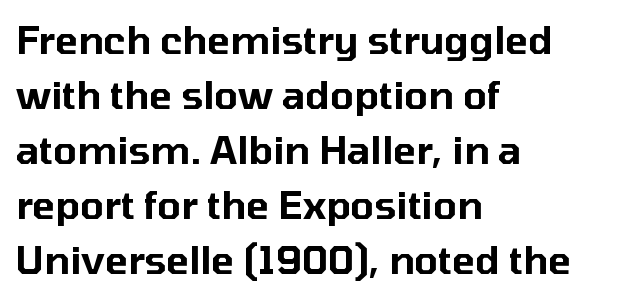
{"serif": "no", "italic": "no", "width": "normal", "stroke_contrast": "low", "x_height": "medium", "monospaced": "no", "underline": "no", "align": "left", "line_spacing": "normal", "line_spacing_ratio": 1.45, "letter_spacing": "normal", "letter_spacing_em": 0.0, "glyph_px": 38}
